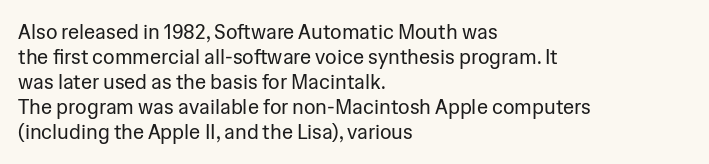
Underline: absent. These glyphs show unthickened strokes, regular width or finer. The leading is moderate, giving the passage an even texture. Upright lettering throughout.
